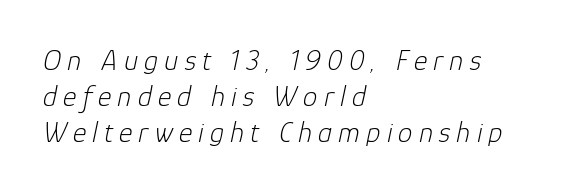
Q: Is the text bold? A: No.
Q: Is the text italic (slanted)? A: Yes, it leans right by about 12 degrees.
Q: Is the text underlined? A: No.
Q: How is the paragraph aligned? A: Left-aligned.
Q: Is the spacing between letters normal or unusually wide? A: Unusually wide.
Q: Is the spacing between lines tight, normal or loose? A: Normal.
Q: Width (condensed, normal, or wide)? A: Normal.
Q: Stroke contrast? A: Low.
Q: x-height? A: Medium.
Q: Monospaced? A: No.
